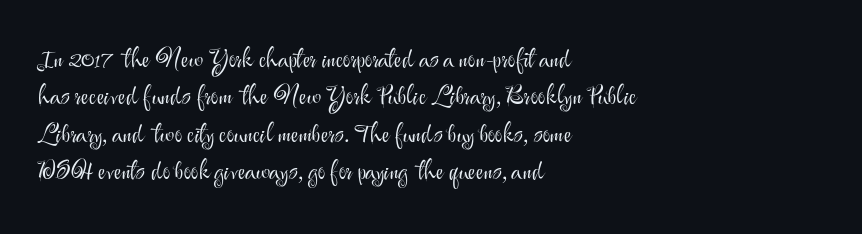
{"bold": "no", "underline": "no", "align": "left", "line_spacing": "normal", "line_spacing_ratio": 1.44, "letter_spacing": "normal", "letter_spacing_em": 0.0, "glyph_px": 26}
